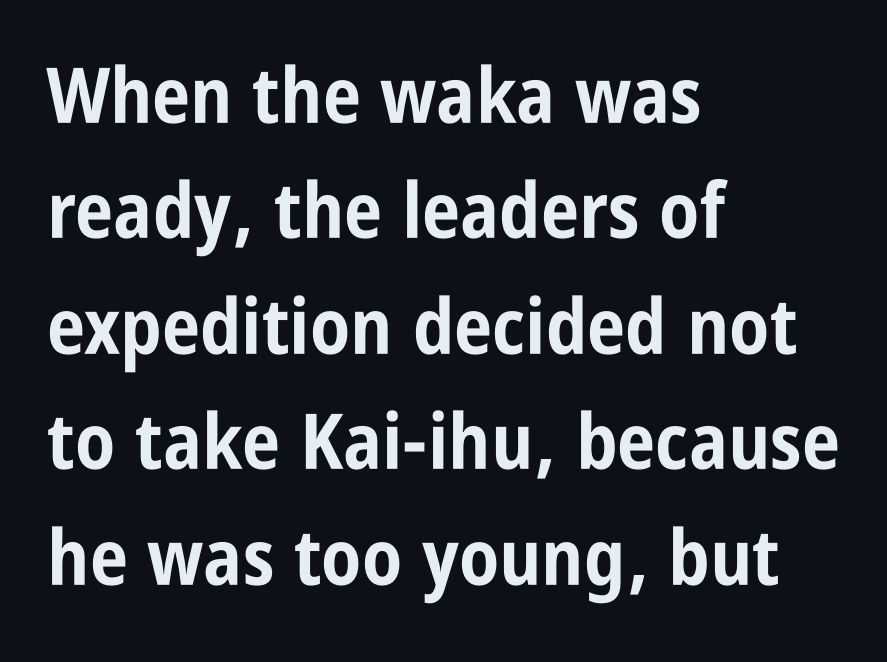
{"serif": "no", "italic": "no", "bold": "yes", "weight": "bold", "width": "condensed", "stroke_contrast": "low", "x_height": "large", "monospaced": "no", "underline": "no", "align": "left", "line_spacing": "normal", "line_spacing_ratio": 1.5, "letter_spacing": "normal", "letter_spacing_em": 0.0, "glyph_px": 77}
